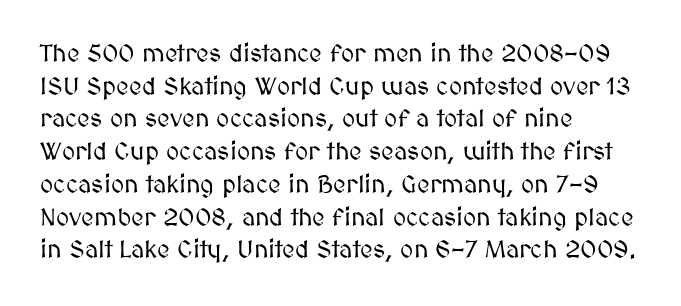
Q: Is the text italic (slanted)? A: No, it is upright.
Q: Is the text underlined? A: No.
Q: How is the paragraph aligned? A: Left-aligned.
Q: Is the spacing between letters normal or unusually wide? A: Normal.
Q: Is the spacing between lines tight, normal or loose? A: Normal.
